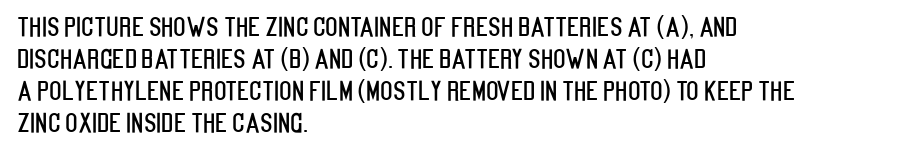
Standard letterfit; no display-style spreading of the glyphs. The string is rendered with underlining switched off. Compared with a centered layout, this one pins lines to the left instead. Vertical strokes here are truly vertical.
